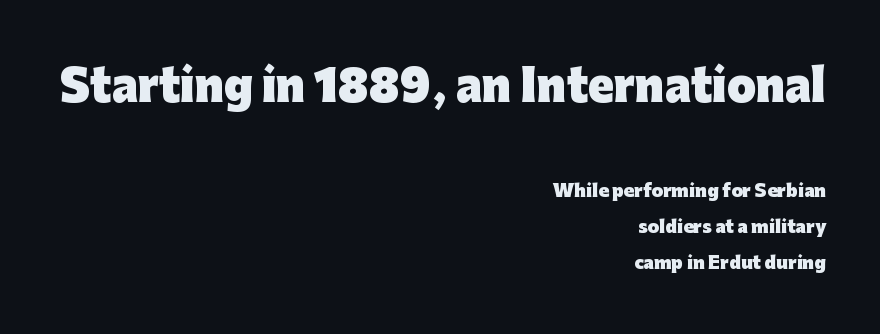
{"serif": "no", "italic": "no", "bold": "yes", "weight": "heavy", "width": "normal", "stroke_contrast": "low", "x_height": "medium", "monospaced": "no", "underline": "no", "align": "right", "line_spacing": "loose", "line_spacing_ratio": 2.13, "letter_spacing": "normal", "letter_spacing_em": 0.0, "larger_block": "first", "size_ratio": 2.47, "glyph_px": 42}
